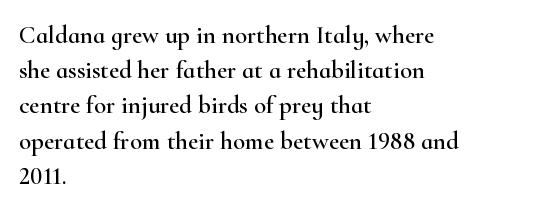
{"italic": "no", "underline": "no", "align": "left", "line_spacing": "normal", "line_spacing_ratio": 1.41, "letter_spacing": "normal", "letter_spacing_em": 0.0, "glyph_px": 25}
